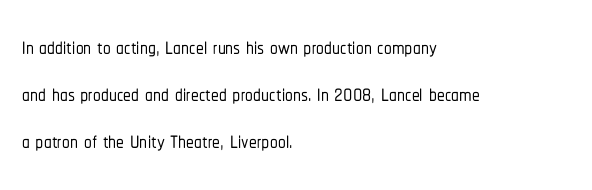
The rendering uses a moderate line-height, typical for paragraphs. Does the copy run flush right? No — it runs flush left. Does the lettering tilt? It doesn't — this is upright. Quick note: underline off.
